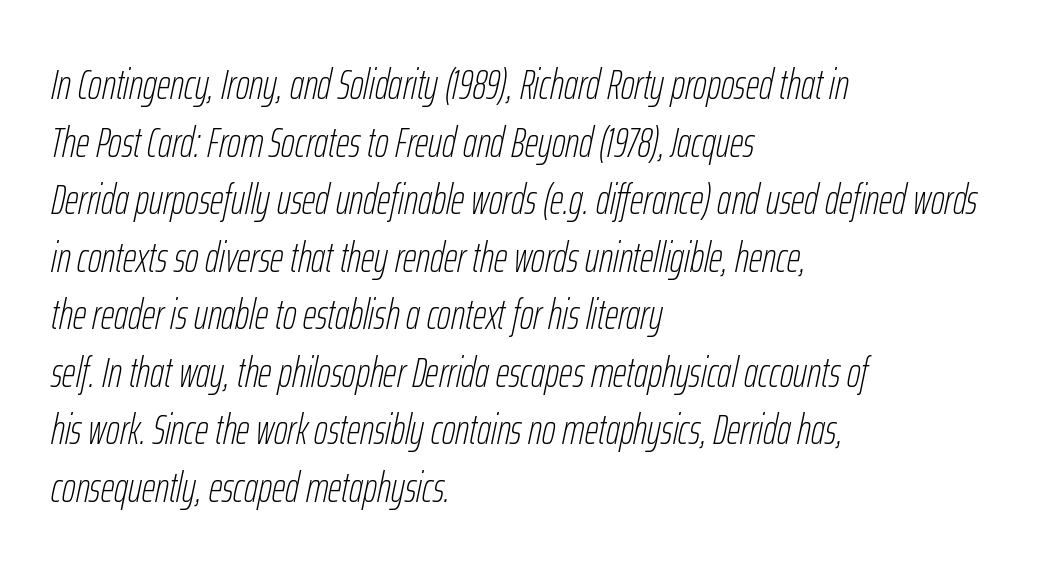
The image shows 42 px thin, condensed type, italic (leaning right); set left-aligned, normal line spacing (1.37x), normal letter spacing, not underlined; low stroke contrast and a medium x-height.
